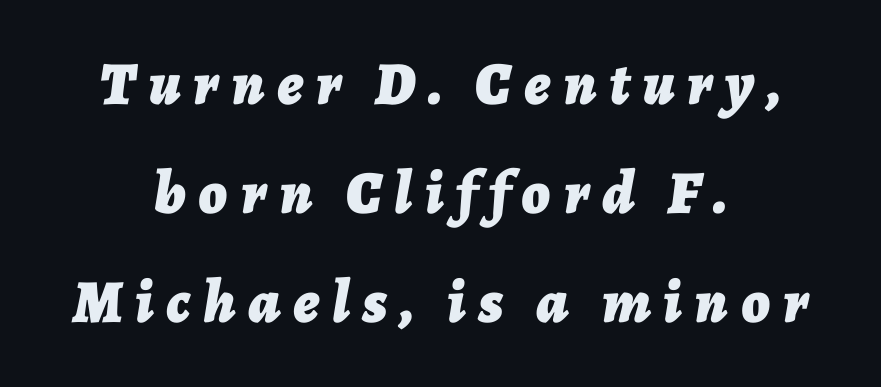
The image shows 61 px bold type, italic (leaning right); set centered, line spacing 1.79x, unusually wide letter spacing (+0.21 em), not underlined; low stroke contrast and a medium x-height.
